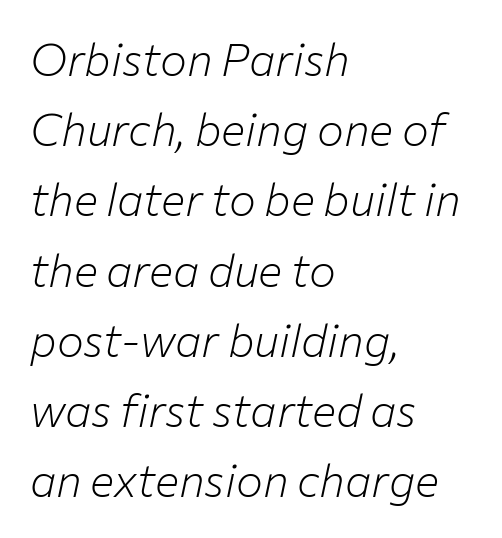
Notice how descenders clear the ascenders below comfortably — that's standard leading. The rendering uses natural spacing where letterforms have individual widths. A typesetter would call this zero additional tracking. Compared with a typical body face, this is equally light or lighter still. Has an underline been added? It has not.
